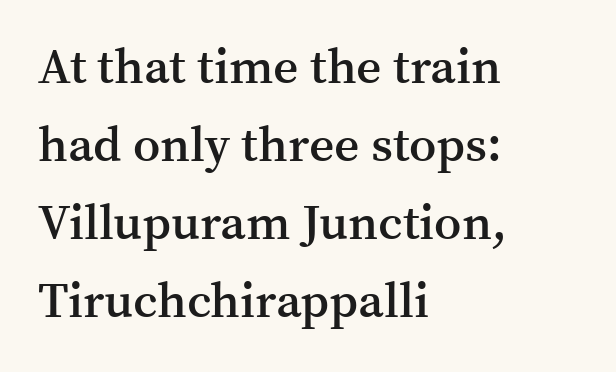
Spacing verdict: proportional, widths tailored to each character. Stems and bowls a touch heavier than normal — semibold. Rendered with straight, roman letterforms. The vertical gap from one line to the next is medium. Typeset ragged right — the left edge is the straight one.
